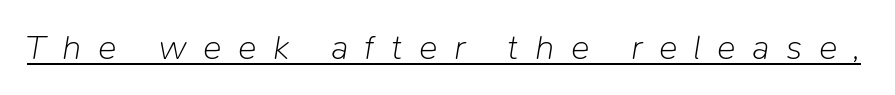
Think standard paragraph weight, or any step lighter than that. This sample uses expanded letter spacing, leaving extra air between glyphs. Is this a fixed-width face? No — the glyphs have proportional, varying widths. The glyphs are accompanied by a horizontal stroke just below them.
